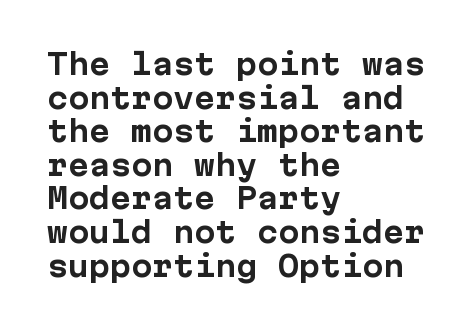
{"serif": "no", "italic": "no", "bold": "yes", "weight": "bold", "width": "normal", "stroke_contrast": "low", "x_height": "medium", "monospaced": "yes", "underline": "no", "align": "left", "line_spacing_ratio": 1.2, "letter_spacing": "normal", "letter_spacing_em": 0.0, "glyph_px": 28}
